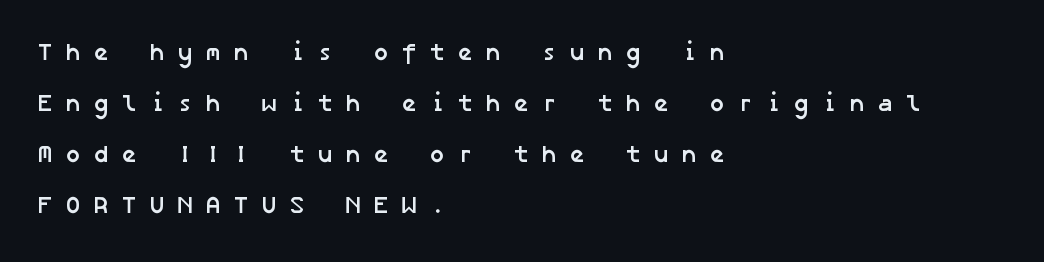
The image shows 24 px bold type; set left-aligned, loose line spacing (2.13x), unusually wide letter spacing (+0.5 em), not underlined.
